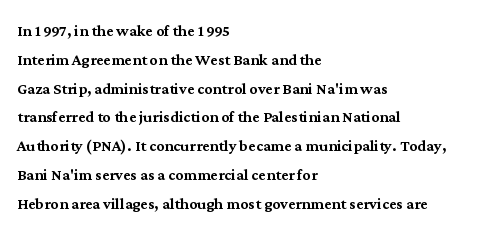
{"italic": "no", "underline": "no", "align": "left", "line_spacing": "normal", "line_spacing_ratio": 1.44, "letter_spacing": "normal", "letter_spacing_em": 0.0, "glyph_px": 20}
